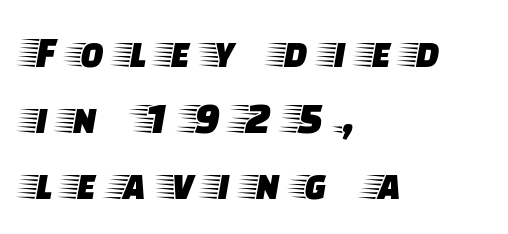
These lines are rendered in a variable-pitch font. Does the leading feel generous? No, just average. Honestly, the letter spacing is so wide it's the main thing you notice. Type without underlining.
